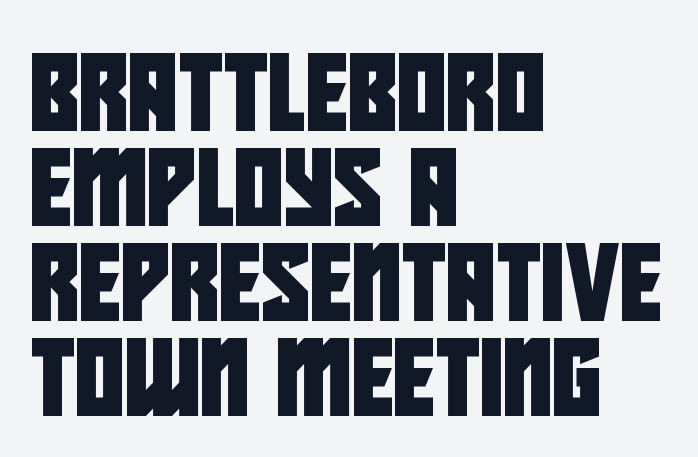
Q: Is the typeface a serif or a sans-serif typeface? A: Sans-serif.
Q: Is the text underlined? A: No.
Q: How is the paragraph aligned? A: Left-aligned.
Q: Is the spacing between letters normal or unusually wide? A: Normal.
Q: Is the spacing between lines tight, normal or loose? A: Normal.
Q: Width (condensed, normal, or wide)? A: Condensed.
Q: Stroke contrast? A: Low.
Q: x-height? A: Large.
Q: Monospaced? A: No.
